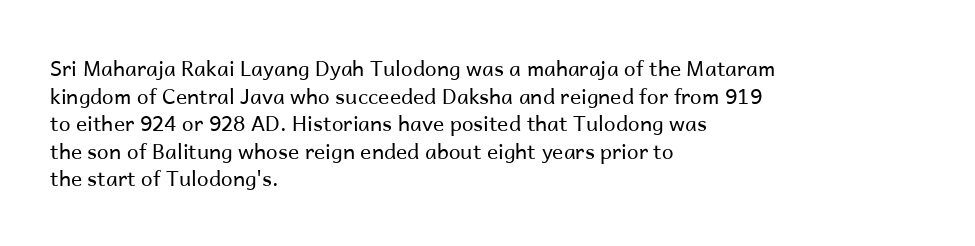
The image shows 21 px text type, upright; set left-aligned, normal line spacing (1.31x), normal letter spacing, not underlined.
